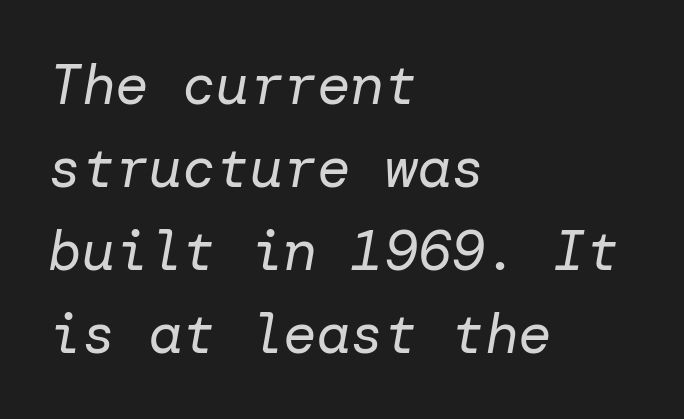
Q: Is the text bold? A: No.
Q: Is the text italic (slanted)? A: Yes, it leans right by about 10 degrees.
Q: Is the text underlined? A: No.
Q: How is the paragraph aligned? A: Left-aligned.
Q: Is the spacing between letters normal or unusually wide? A: Normal.
Q: Is the spacing between lines tight, normal or loose? A: Normal.
Q: Width (condensed, normal, or wide)? A: Normal.
Q: Stroke contrast? A: Low.
Q: x-height? A: Medium.
